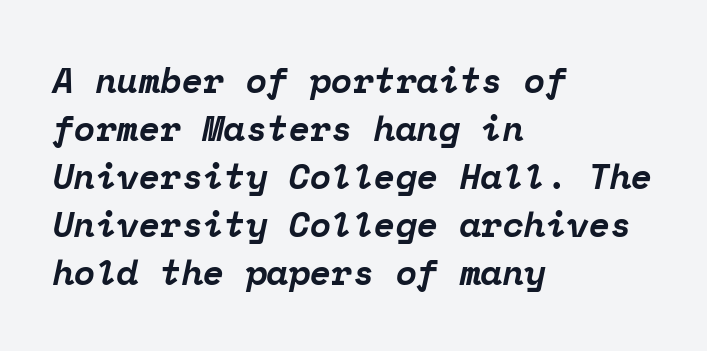
Q: Is the text bold? A: Yes.
Q: Is the text italic (slanted)? A: Yes, it leans right by about 12 degrees.
Q: Is the typeface a serif or a sans-serif typeface? A: Serif.
Q: Is the text underlined? A: No.
Q: How is the paragraph aligned? A: Left-aligned.
Q: Is the spacing between letters normal or unusually wide? A: Normal.
Q: Is the spacing between lines tight, normal or loose? A: Normal.
Q: Width (condensed, normal, or wide)? A: Normal.
Q: Stroke contrast? A: Low.
Q: x-height? A: Medium.
Q: Monospaced? A: Yes.
